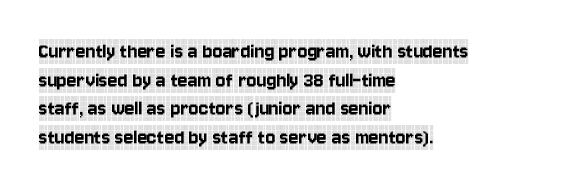
{"italic": "no", "underline": "no", "align": "left", "line_spacing_ratio": 1.24, "letter_spacing": "normal", "letter_spacing_em": 0.0, "glyph_px": 23}
